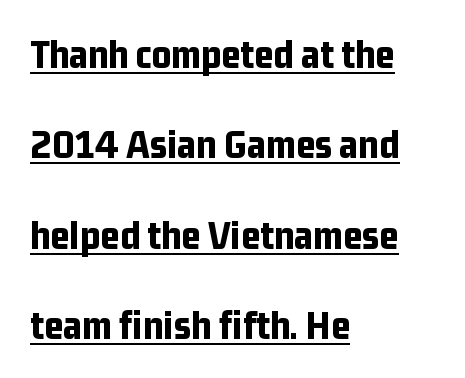
Q: Is the text bold? A: Yes.
Q: Is the text italic (slanted)? A: No, it is upright.
Q: Is the typeface a serif or a sans-serif typeface? A: Sans-serif.
Q: Is the text underlined? A: Yes.
Q: How is the paragraph aligned? A: Left-aligned.
Q: Is the spacing between letters normal or unusually wide? A: Normal.
Q: Is the spacing between lines tight, normal or loose? A: Loose.
Q: Width (condensed, normal, or wide)? A: Condensed.
Q: Stroke contrast? A: Low.
Q: x-height? A: Medium.
Q: Monospaced? A: No.
